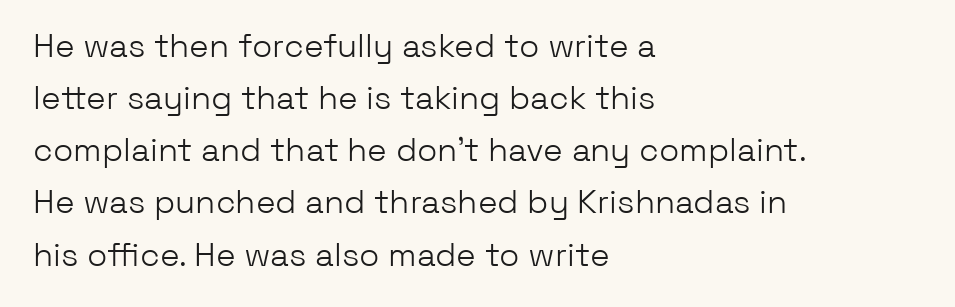
The image shows 33 px light sans-serif type, upright; set left-aligned, normal line spacing (1.58x), normal letter spacing, not underlined; low stroke contrast and a medium x-height.
